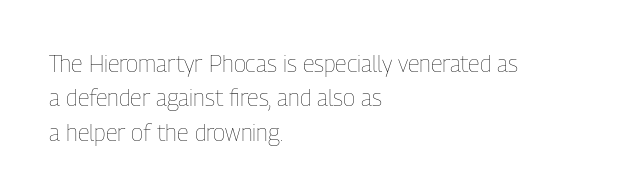
Observe the ordinary spacing: letters are neighbours, not strangers. Only glyphs here, with clear space below each row. Honestly, the row spacing looks completely unremarkable. No letter is thick-stroked: the sample isn't bold.
